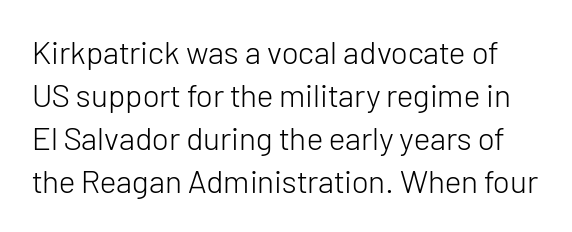
{"serif": "no", "italic": "no", "bold": "no", "weight": "light", "width": "normal", "stroke_contrast": "low", "x_height": "medium", "monospaced": "no", "underline": "no", "line_spacing": "normal", "line_spacing_ratio": 1.34, "letter_spacing": "normal", "letter_spacing_em": 0.0, "glyph_px": 32}
